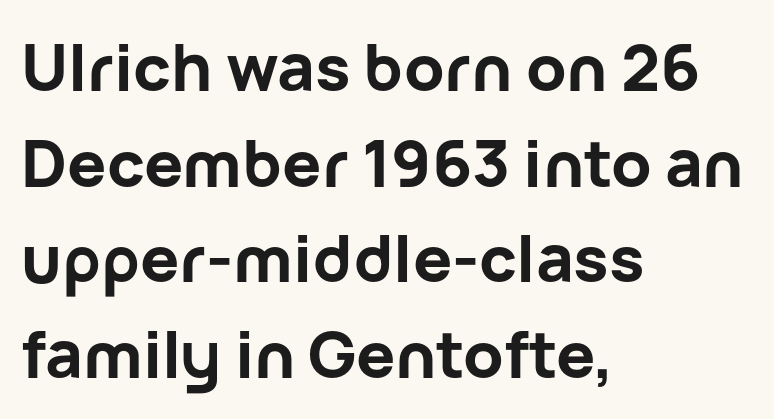
Honestly, there is no underline to notice here at all. Interline gaps are of average width in this sample. Students, this is bold: see how much ink each stroke carries. There is no visible air inserted between adjacent glyphs.
